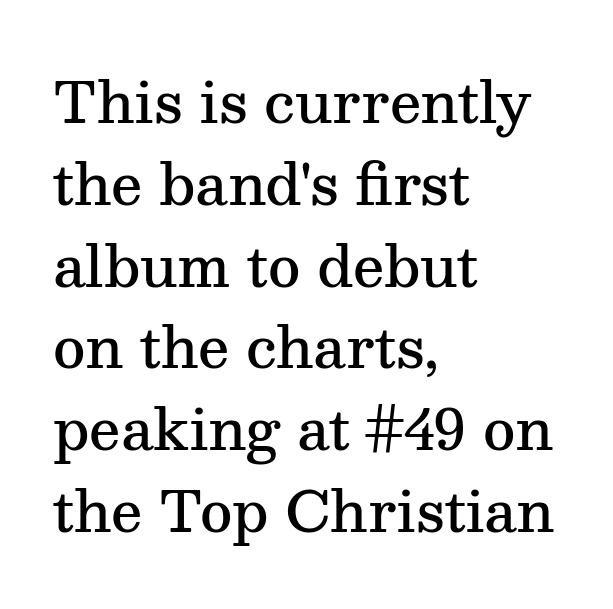
The image shows 56 px semibold serif type, upright; set left-aligned, normal line spacing (1.46x), normal letter spacing, not underlined; medium stroke contrast and a medium x-height.
